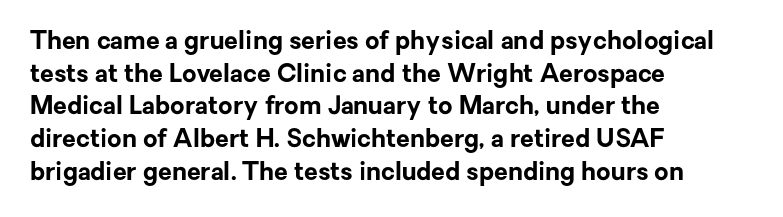
Q: Is the text bold? A: Yes.
Q: Is the text italic (slanted)? A: No, it is upright.
Q: Is the text underlined? A: No.
Q: How is the paragraph aligned? A: Left-aligned.
Q: Is the spacing between letters normal or unusually wide? A: Normal.
Q: Is the spacing between lines tight, normal or loose? A: Normal.
